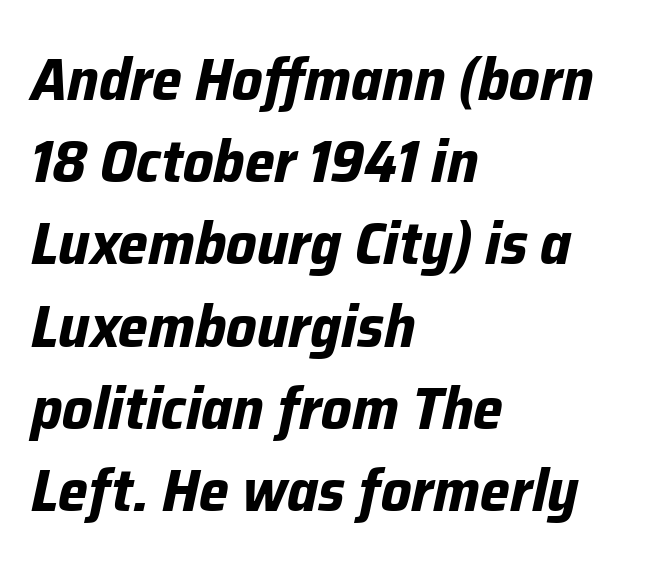
The vertical gap from one line to the next is medium. Letters rest on an invisible, unmarked baseline. Yep, that's italic — everything's leaning. Caption: standard tracking, unaltered.
